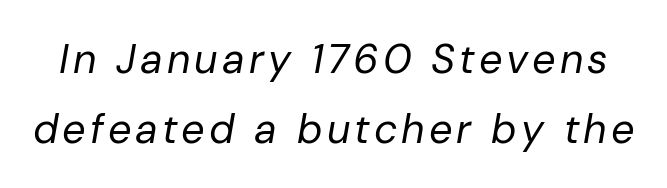
Q: Is the text bold? A: No.
Q: Is the text italic (slanted)? A: Yes, it leans right by about 10 degrees.
Q: Is the text underlined? A: No.
Q: Is the spacing between lines tight, normal or loose? A: Normal.
Q: Width (condensed, normal, or wide)? A: Normal.
Q: Stroke contrast? A: Low.
Q: x-height? A: Medium.
Q: Monospaced? A: No.
